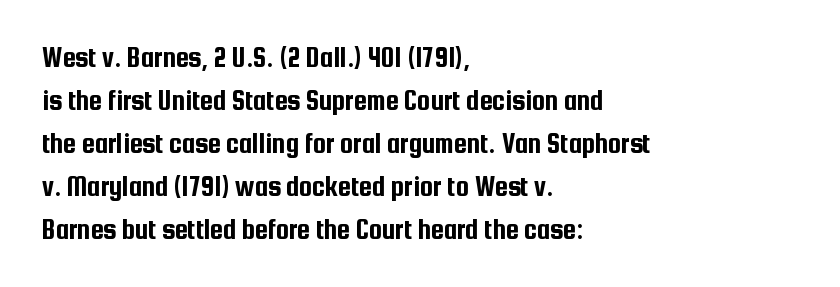
The image shows 29 px condensed sans-serif type, upright; set left-aligned, normal line spacing (1.48x), normal letter spacing, not underlined; low stroke contrast and a medium x-height.
